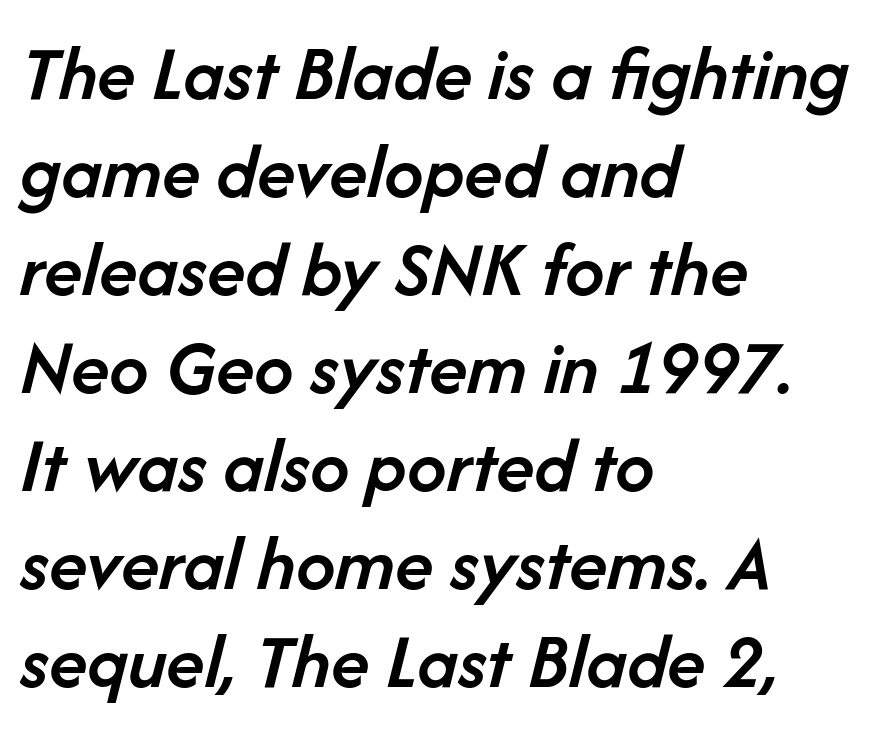
Heft: intermediate — a semibold. Descender tails drop into unmarked territory. Visually the block forms a straight wall on the left and a jagged coastline on the right. Observe the lean: these are italic letterforms. The gaps between neighbouring characters are ordinary and unremarkable. You could not count columns in this text — the font is proportionally spaced.
